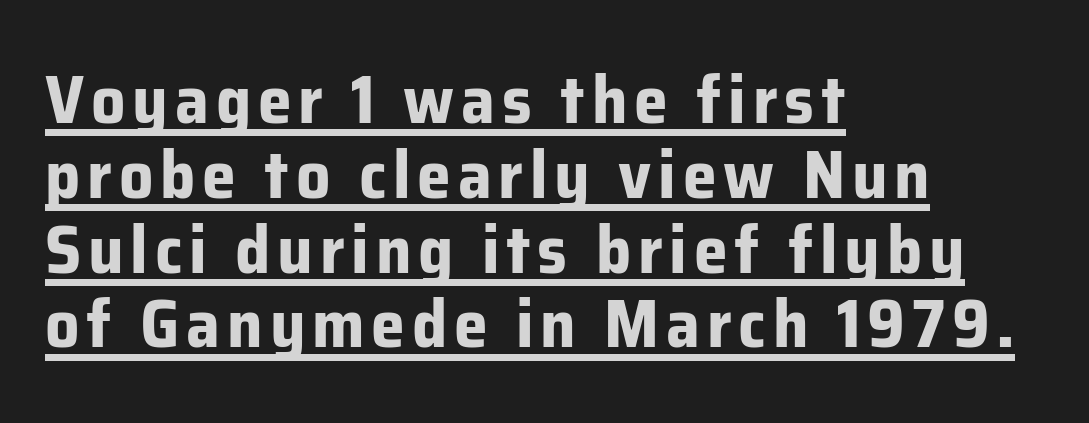
Q: Is the text bold? A: Yes.
Q: Is the text italic (slanted)? A: No, it is upright.
Q: Is the typeface a serif or a sans-serif typeface? A: Sans-serif.
Q: Is the text underlined? A: Yes.
Q: How is the paragraph aligned? A: Left-aligned.
Q: Is the spacing between lines tight, normal or loose? A: Tight.
Q: Width (condensed, normal, or wide)? A: Normal.
Q: Stroke contrast? A: Low.
Q: x-height? A: Medium.
Q: Monospaced? A: No.
